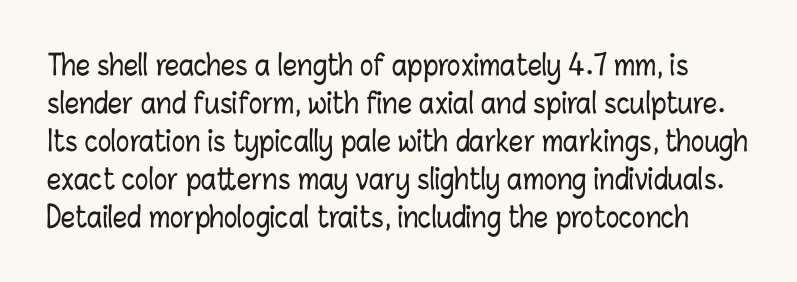
Q: Is the text italic (slanted)? A: No, it is upright.
Q: Is the text underlined? A: No.
Q: Is the spacing between letters normal or unusually wide? A: Normal.
Q: Is the spacing between lines tight, normal or loose? A: Normal.
Q: Width (condensed, normal, or wide)? A: Condensed.
Q: Stroke contrast? A: Low.
Q: x-height? A: Medium.
Q: Monospaced? A: No.
